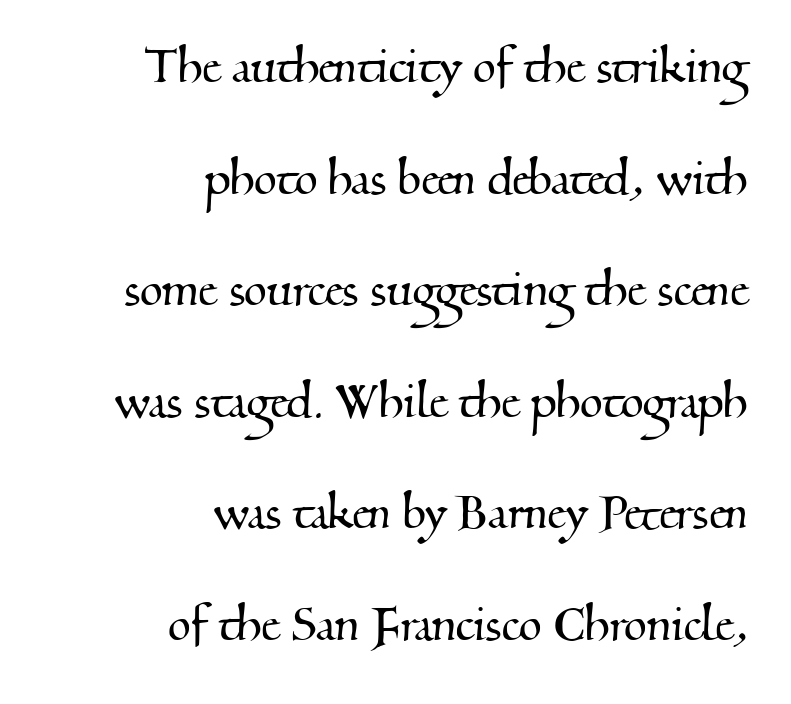
Beneath every word, the page is bare. You can tell from the footed stems that serif type was used. Where is the straight margin? On the right. The face used here is proportionally spaced, like ordinary book or web type. A typesetter would call this zero additional tracking.
